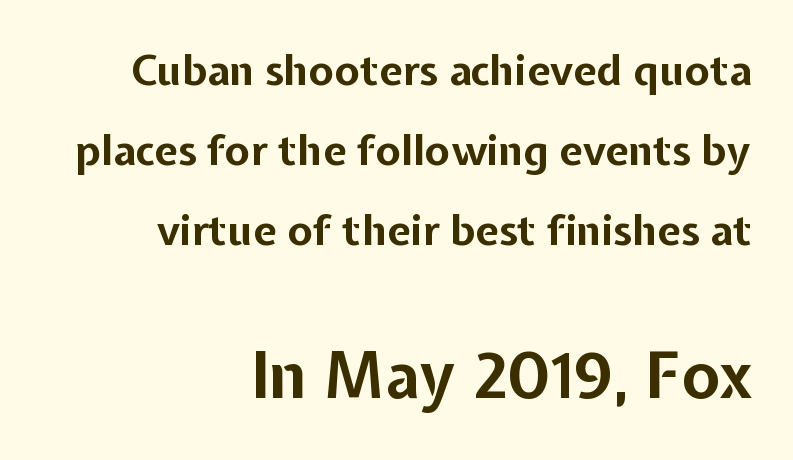
{"serif": "no", "italic": "no", "bold": "yes", "weight": "bold", "width": "normal", "stroke_contrast": "low", "x_height": "medium", "monospaced": "no", "underline": "no", "align": "right", "line_spacing": "loose", "line_spacing_ratio": 1.91, "letter_spacing": "normal", "letter_spacing_em": 0.0, "larger_block": "second", "size_ratio": 1.5, "glyph_px": 63}
